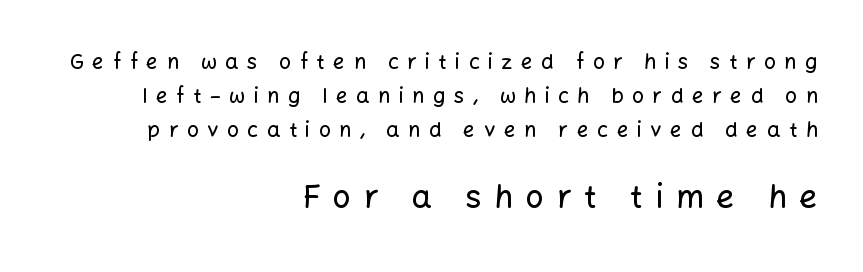
Q: Is the text italic (slanted)? A: No, it is upright.
Q: Is the typeface a serif or a sans-serif typeface? A: Sans-serif.
Q: Is the text underlined? A: No.
Q: How is the paragraph aligned? A: Right-aligned.
Q: Is the spacing between letters normal or unusually wide? A: Unusually wide.
Q: Is the spacing between lines tight, normal or loose? A: Normal.
Q: Which block of text is set in a larger size, the first (top) or the second (bottom)? A: The second (bottom) one.
Q: Width (condensed, normal, or wide)? A: Normal.
Q: Stroke contrast? A: Low.
Q: x-height? A: Medium.
Q: Monospaced? A: No.
